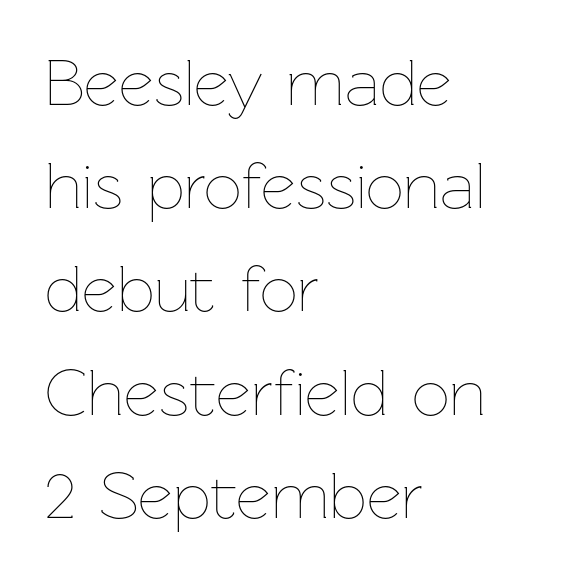
{"italic": "no", "bold": "no", "weight": "thin", "width": "normal", "stroke_contrast": "low", "x_height": "medium", "monospaced": "no", "underline": "no", "align": "left", "line_spacing": "normal", "line_spacing_ratio": 1.54, "letter_spacing": "normal", "letter_spacing_em": 0.0, "glyph_px": 67}
